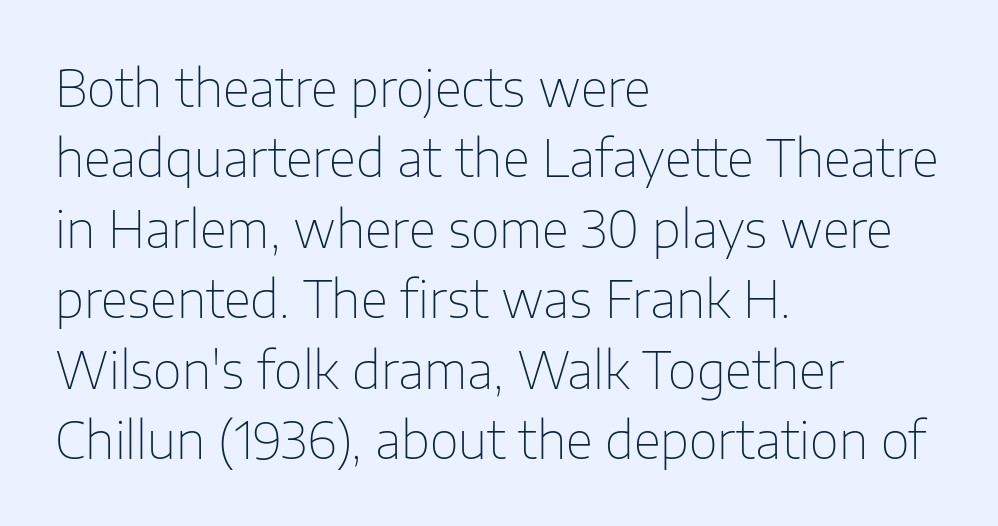
{"serif": "no", "italic": "no", "bold": "no", "weight": "thin", "width": "normal", "stroke_contrast": "low", "x_height": "medium", "monospaced": "no", "underline": "no", "align": "left", "line_spacing": "normal", "line_spacing_ratio": 1.41, "letter_spacing": "normal", "letter_spacing_em": 0.0, "glyph_px": 50}
